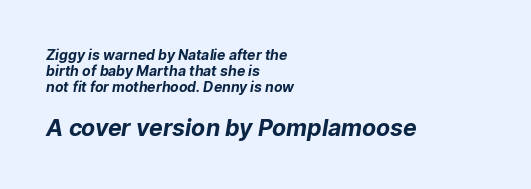
The image shows 23 px bold type; set left-aligned, line spacing 1.16x, normal letter spacing, not underlined; the second (bottom) block is 1.64x larger.
